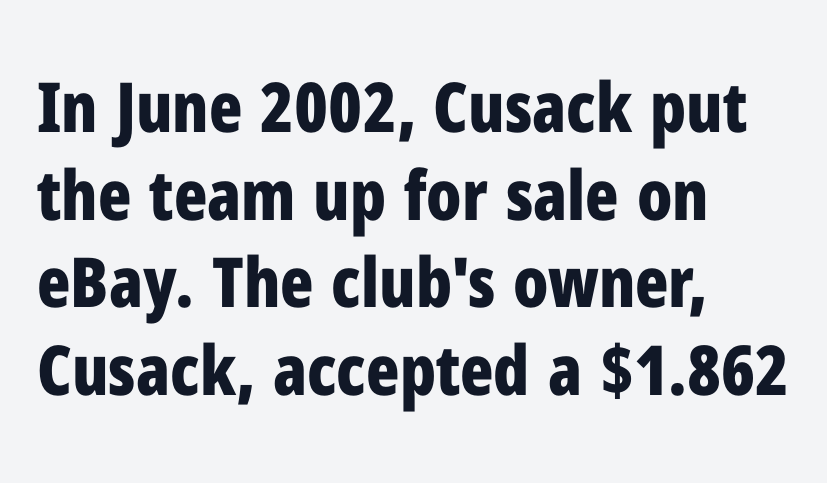
{"serif": "no", "italic": "no", "bold": "yes", "weight": "bold", "width": "condensed", "stroke_contrast": "low", "x_height": "medium", "monospaced": "no", "underline": "no", "align": "left", "line_spacing": "normal", "line_spacing_ratio": 1.27, "letter_spacing": "normal", "letter_spacing_em": 0.0, "glyph_px": 69}
